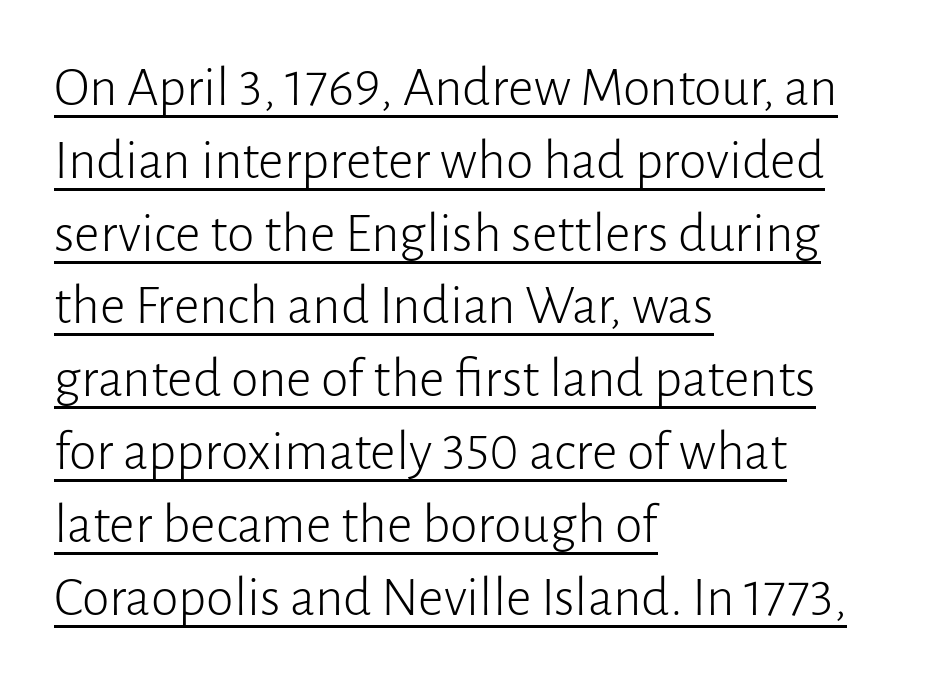
This is sans-serif lettering, the kind often seen on screens and signage. Is there much room between lines? A standard amount, neither cramped nor airy. The rendering anchors every line to the left-hand side. Underlining? Definitely there. No extra ink here — the face is not bold. Do the characters align in a grid? No, the font is proportional.
